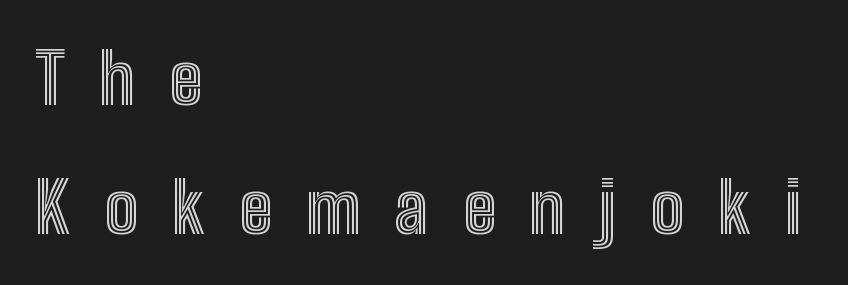
Q: Is the text italic (slanted)? A: No, it is upright.
Q: Is the text underlined? A: No.
Q: How is the paragraph aligned? A: Left-aligned.
Q: Is the spacing between letters normal or unusually wide? A: Unusually wide.
Q: Width (condensed, normal, or wide)? A: Condensed.
Q: x-height? A: Medium.
Q: Monospaced? A: No.
